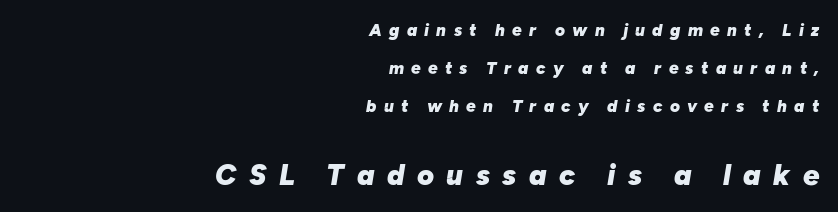
The image shows 29 px heavy type, italic (leaning right); set right-aligned, loose line spacing (2.25x), unusually wide letter spacing (+0.43 em), not underlined; the second (bottom) block is 1.71x larger; low stroke contrast and a medium x-height.
